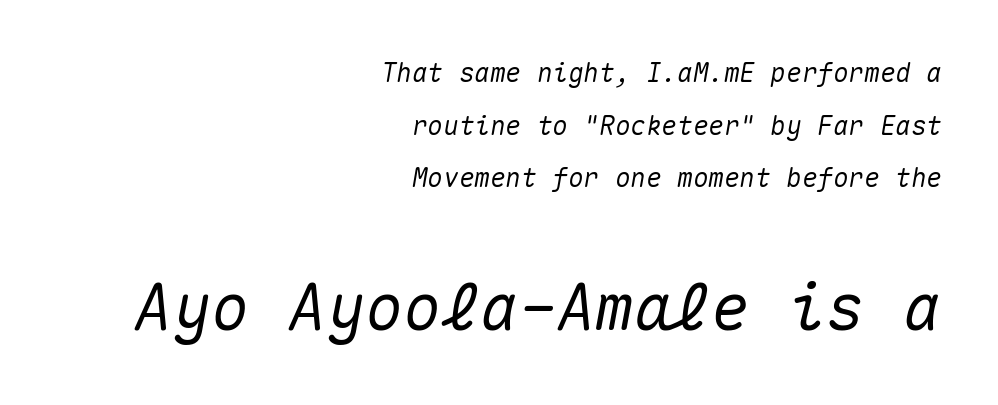
The image shows 64 px text type, italic (leaning right), monospaced; set right-aligned, loose line spacing (2.02x), normal letter spacing, not underlined; the second (bottom) block is 2.46x larger; medium stroke contrast and a medium x-height.
